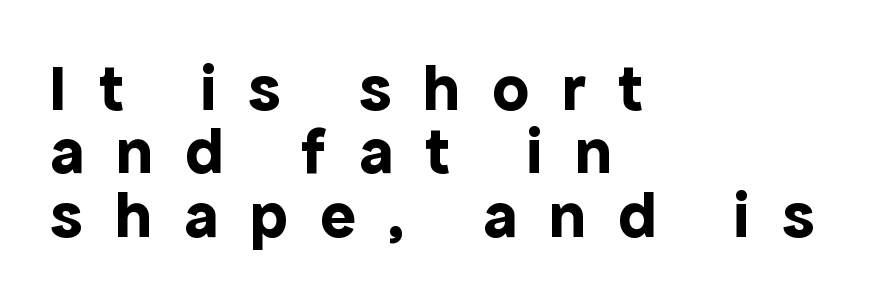
Q: Is the text bold? A: Yes.
Q: Is the text italic (slanted)? A: No, it is upright.
Q: Is the typeface a serif or a sans-serif typeface? A: Sans-serif.
Q: Is the text underlined? A: No.
Q: How is the paragraph aligned? A: Left-aligned.
Q: Is the spacing between letters normal or unusually wide? A: Unusually wide.
Q: Is the spacing between lines tight, normal or loose? A: Tight.
Q: Width (condensed, normal, or wide)? A: Normal.
Q: x-height? A: Medium.
Q: Monospaced? A: No.
